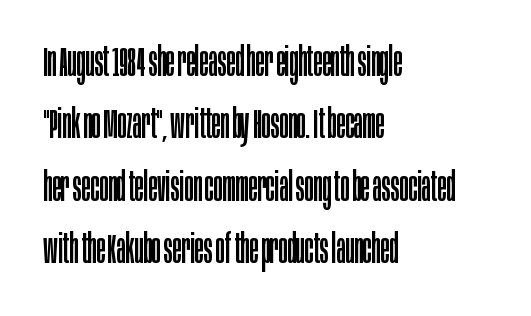
Spacing verdict: proportional, widths tailored to each character. The strokes carry an ordinary text weight at most. Each new line begins a customary step beneath the previous one. Just letters on the line, the space beneath them empty. Ordinary non-slanted type is in use.
